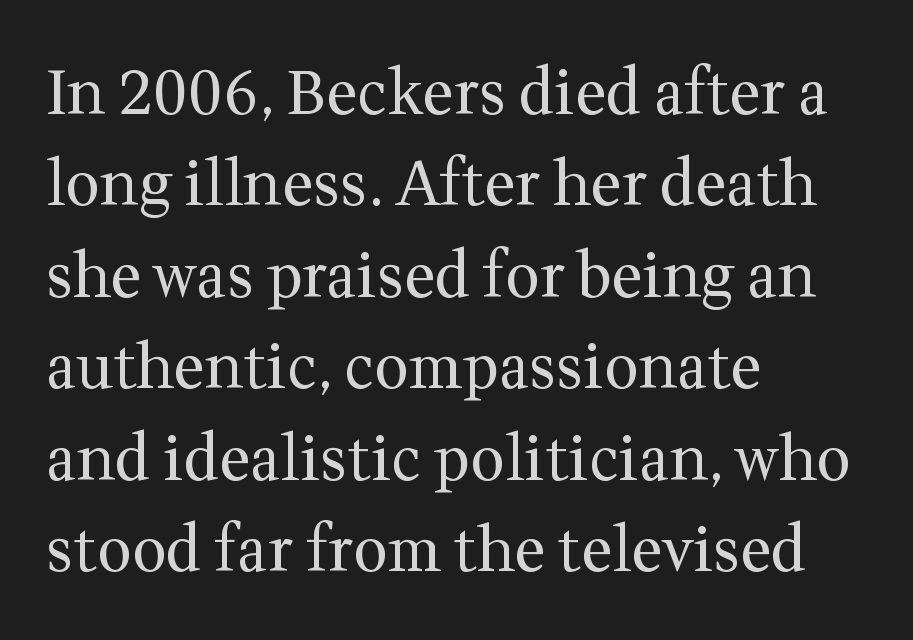
Line beginnings align vertically; line endings do not. Counters stay open thanks to moderate or lighter strokes. Letter spacing: default. The leading is moderate, giving the passage an even texture.
